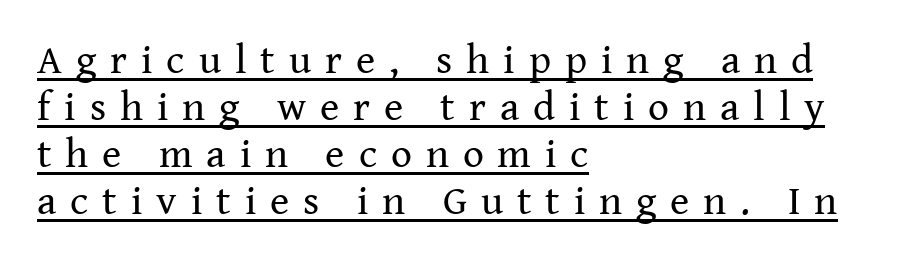
{"serif": "yes", "italic": "no", "bold": "no", "weight": "regular", "width": "normal", "stroke_contrast": "medium", "x_height": "medium", "monospaced": "no", "underline": "yes", "align": "left", "line_spacing": "tight", "line_spacing_ratio": 1.15, "letter_spacing": "wide", "letter_spacing_em": 0.34, "glyph_px": 41}
